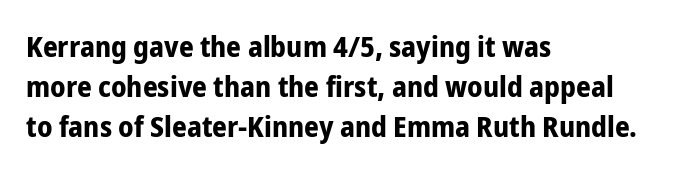
{"serif": "no", "italic": "no", "bold": "yes", "weight": "bold", "width": "condensed", "stroke_contrast": "low", "x_height": "medium", "monospaced": "no", "underline": "no", "align": "left", "line_spacing": "normal", "line_spacing_ratio": 1.38, "letter_spacing": "normal", "letter_spacing_em": 0.0, "glyph_px": 29}
